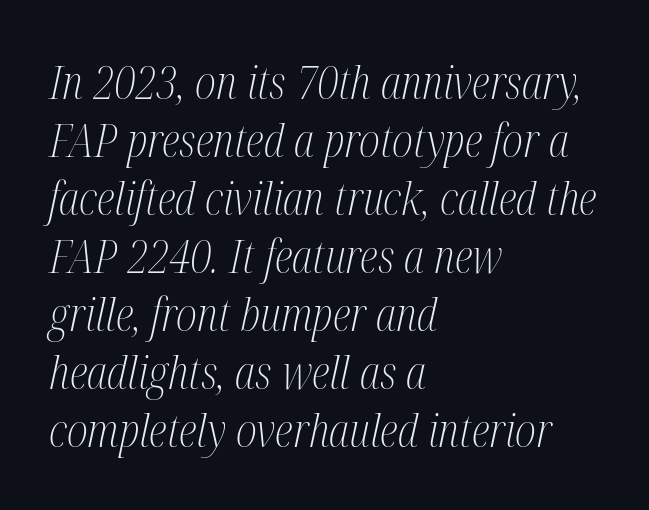
{"serif": "yes", "italic": "yes", "lean": "right", "slant_degrees": 12, "bold": "no", "weight": "light", "width": "condensed", "stroke_contrast": "medium", "x_height": "medium", "monospaced": "no", "underline": "no", "align": "left", "line_spacing": "normal", "line_spacing_ratio": 1.26, "letter_spacing": "normal", "letter_spacing_em": 0.0, "glyph_px": 46}
